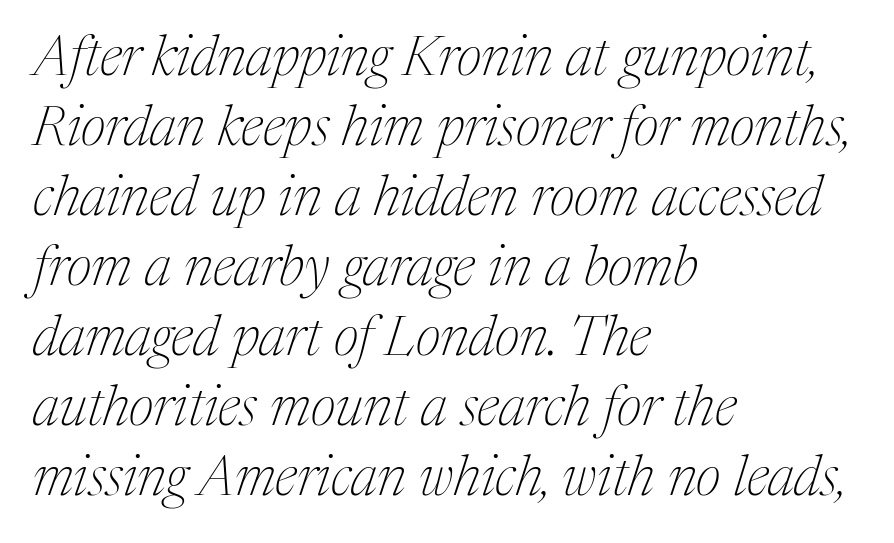
{"serif": "yes", "italic": "yes", "lean": "right", "slant_degrees": 17, "bold": "no", "weight": "thin", "width": "normal", "stroke_contrast": "medium", "x_height": "medium", "monospaced": "no", "underline": "no", "align": "left", "line_spacing": "normal", "line_spacing_ratio": 1.25, "letter_spacing": "normal", "letter_spacing_em": 0.0, "glyph_px": 56}
